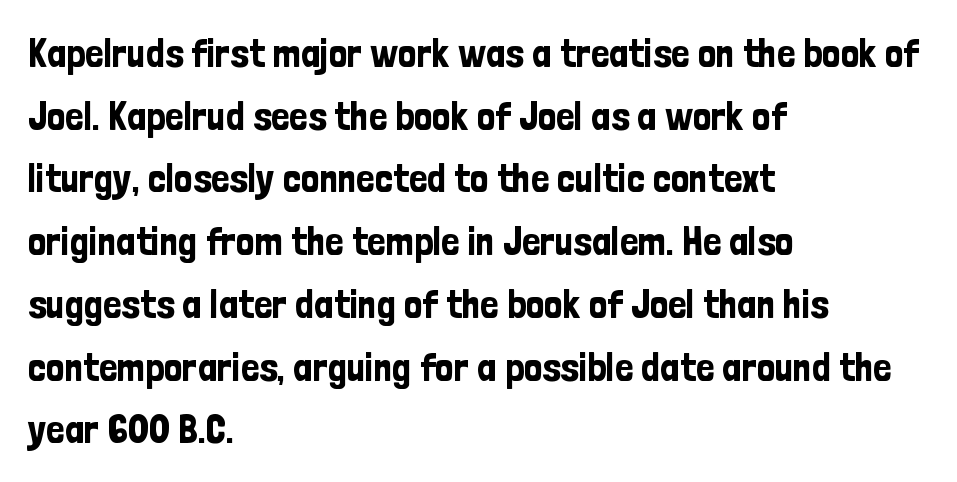
Q: Is the text italic (slanted)? A: No, it is upright.
Q: Is the typeface a serif or a sans-serif typeface? A: Sans-serif.
Q: Is the text underlined? A: No.
Q: How is the paragraph aligned? A: Left-aligned.
Q: Is the spacing between letters normal or unusually wide? A: Normal.
Q: Is the spacing between lines tight, normal or loose? A: Normal.
Q: Width (condensed, normal, or wide)? A: Condensed.
Q: Stroke contrast? A: Low.
Q: x-height? A: Medium.
Q: Monospaced? A: No.
